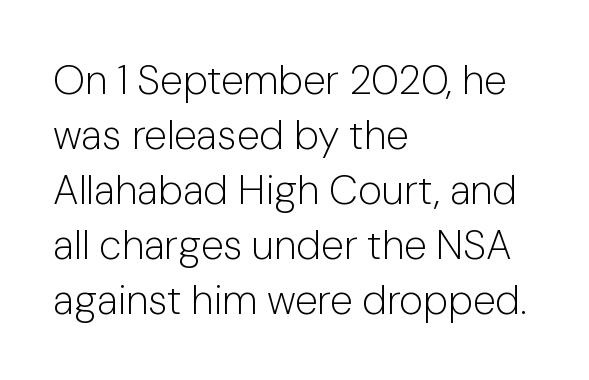
The image shows 41 px light sans-serif type, upright; set left-aligned, normal line spacing (1.34x), normal letter spacing, not underlined; low stroke contrast and a medium x-height.
